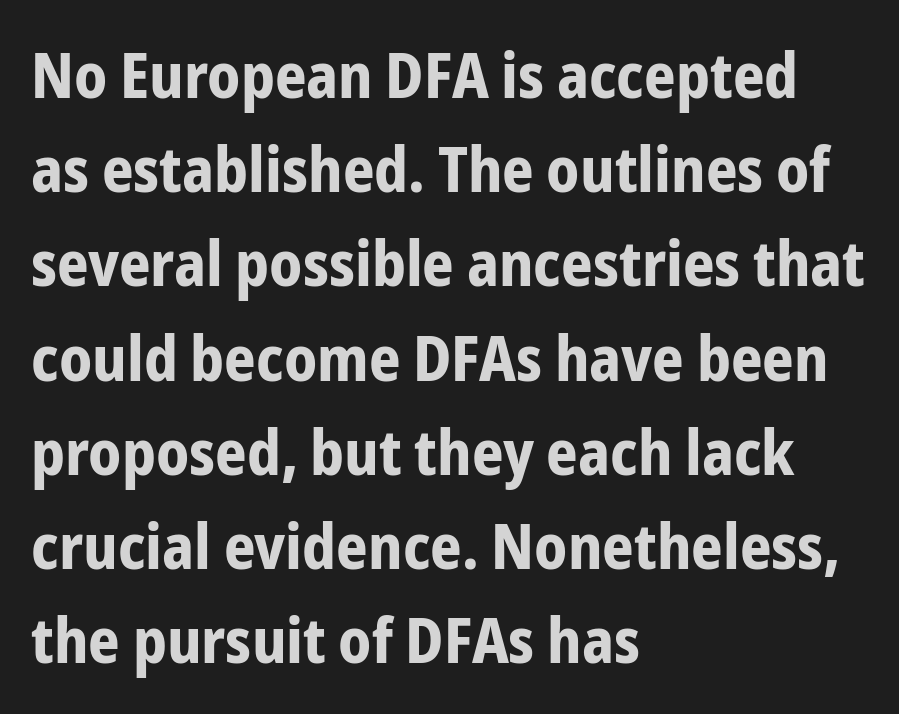
The image shows 62 px bold, condensed sans-serif type, upright; set left-aligned, normal line spacing (1.52x), normal letter spacing, not underlined; low stroke contrast and a medium x-height.
